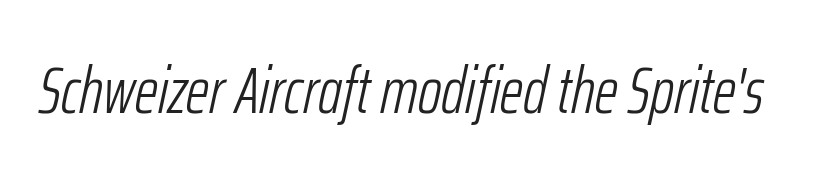
The image shows 65 px light, condensed type, italic (leaning right); set normal letter spacing, not underlined; low stroke contrast and a medium x-height.
